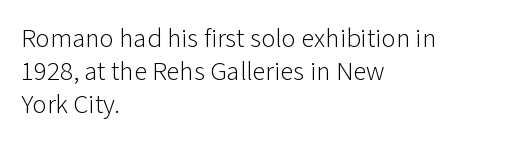
The zone under the glyphs is completely vacant. The passage is arranged the way most books set body copy — flush left. The type sits square on the baseline with zero lean. Weight: in the light-to-regular range. In terms of letterspacing, this is plain default setting.
